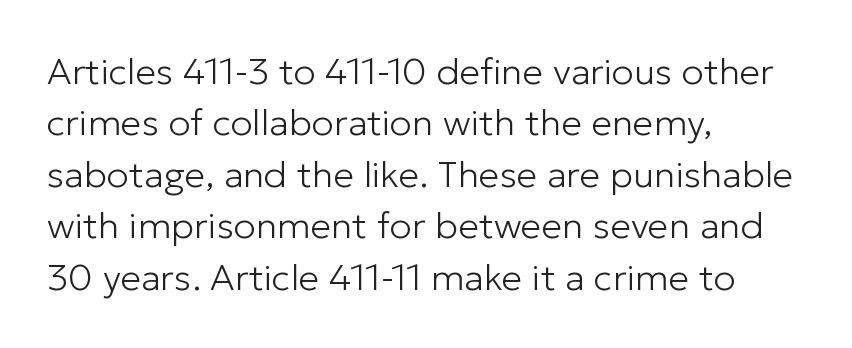
Ascenders rise straight up at ninety degrees. The typeface has the unassuming heft of standard copy or less. Do the characters align in a grid? No, the font is proportional. The horizontal fit of the characters is conventional and even. This rendering employs a face without finishing strokes, i.e., a sans-serif.
